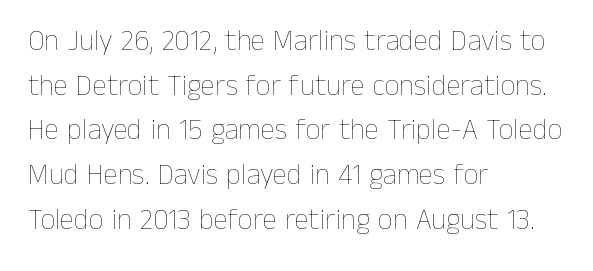
Q: Is the text bold? A: No.
Q: Is the text italic (slanted)? A: No, it is upright.
Q: Is the text underlined? A: No.
Q: How is the paragraph aligned? A: Left-aligned.
Q: Is the spacing between letters normal or unusually wide? A: Normal.
Q: Is the spacing between lines tight, normal or loose? A: Normal.
Q: Width (condensed, normal, or wide)? A: Normal.
Q: Stroke contrast? A: Low.
Q: x-height? A: Medium.
Q: Monospaced? A: No.
